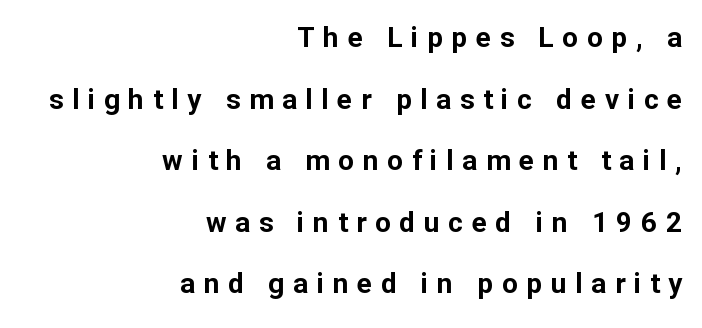
{"serif": "no", "italic": "no", "bold": "yes", "weight": "bold", "width": "normal", "stroke_contrast": "low", "x_height": "medium", "monospaced": "no", "underline": "no", "align": "right", "line_spacing": "loose", "line_spacing_ratio": 2.2, "letter_spacing": "wide", "letter_spacing_em": 0.31, "glyph_px": 28}
